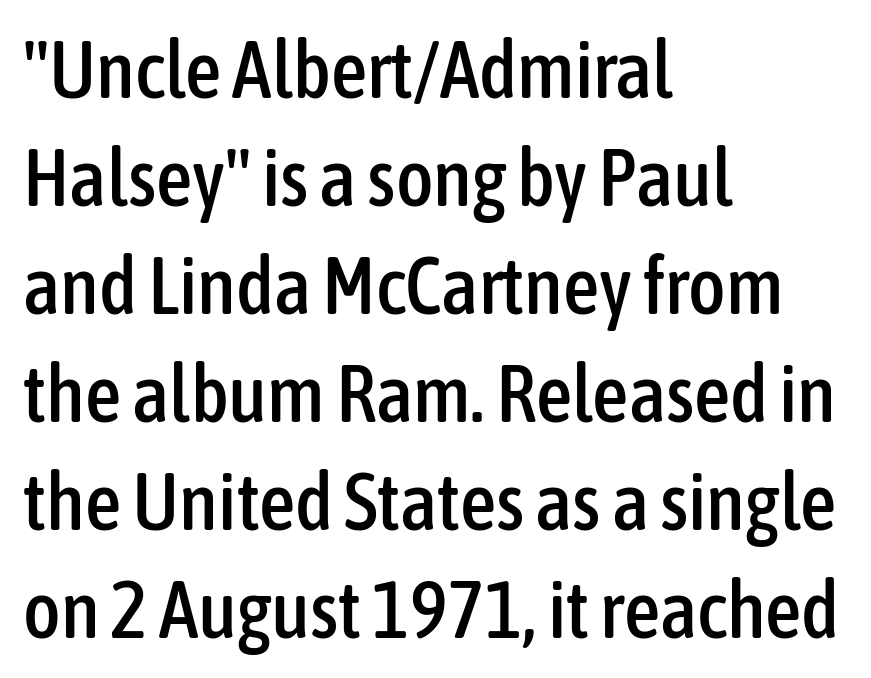
Q: Is the text italic (slanted)? A: No, it is upright.
Q: Is the typeface a serif or a sans-serif typeface? A: Sans-serif.
Q: Is the text underlined? A: No.
Q: How is the paragraph aligned? A: Left-aligned.
Q: Is the spacing between letters normal or unusually wide? A: Normal.
Q: Is the spacing between lines tight, normal or loose? A: Normal.
Q: Width (condensed, normal, or wide)? A: Condensed.
Q: Stroke contrast? A: Low.
Q: x-height? A: Medium.
Q: Monospaced? A: No.
